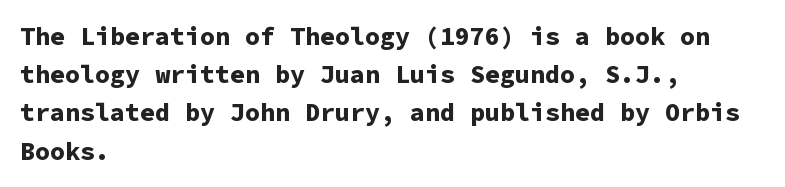
Lines of text with bare space underneath. Quick note: interline space is typical. The line texture is even and compact thanks to regular tracking. The letters stand straight up with perfectly vertical stems. I'd describe the lettering as bold — thick and assertive.
